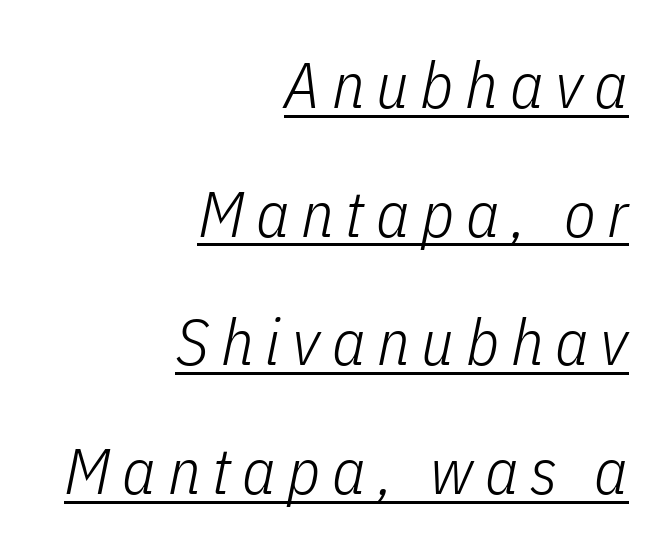
{"italic": "yes", "lean": "right", "slant_degrees": 11, "bold": "no", "weight": "light", "width": "condensed", "stroke_contrast": "low", "x_height": "medium", "monospaced": "no", "underline": "yes", "align": "right", "line_spacing": "loose", "line_spacing_ratio": 1.98, "glyph_px": 65}
